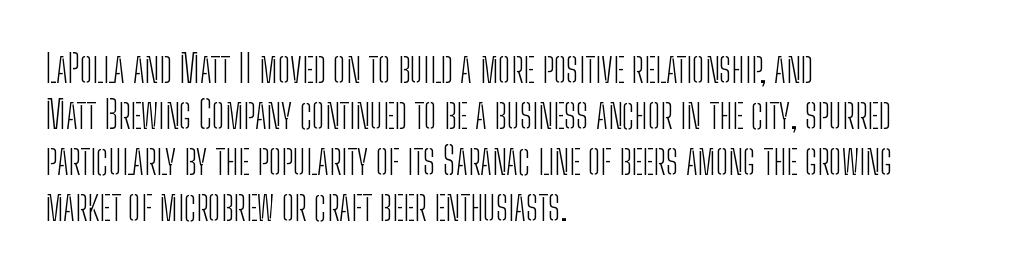
The image shows 38 px light, condensed sans-serif type, upright; set left-aligned, line spacing 1.21x, normal letter spacing, not underlined; low stroke contrast and a medium x-height.
